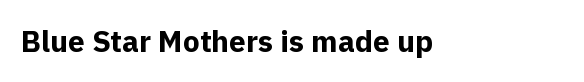
{"serif": "no", "italic": "no", "bold": "yes", "weight": "bold", "width": "normal", "x_height": "medium", "monospaced": "no", "underline": "no", "letter_spacing": "normal", "letter_spacing_em": 0.0, "glyph_px": 30}
